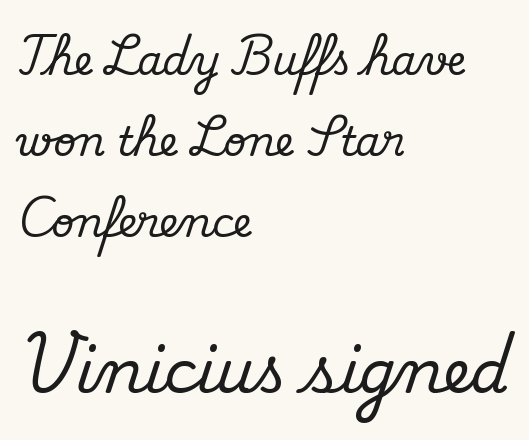
{"serif": "yes", "width": "normal", "stroke_contrast": "medium", "x_height": "small", "monospaced": "no", "underline": "no", "align": "left", "line_spacing": "loose", "line_spacing_ratio": 2.02, "letter_spacing": "normal", "letter_spacing_em": 0.0, "larger_block": "second", "size_ratio": 1.5, "glyph_px": 60}
